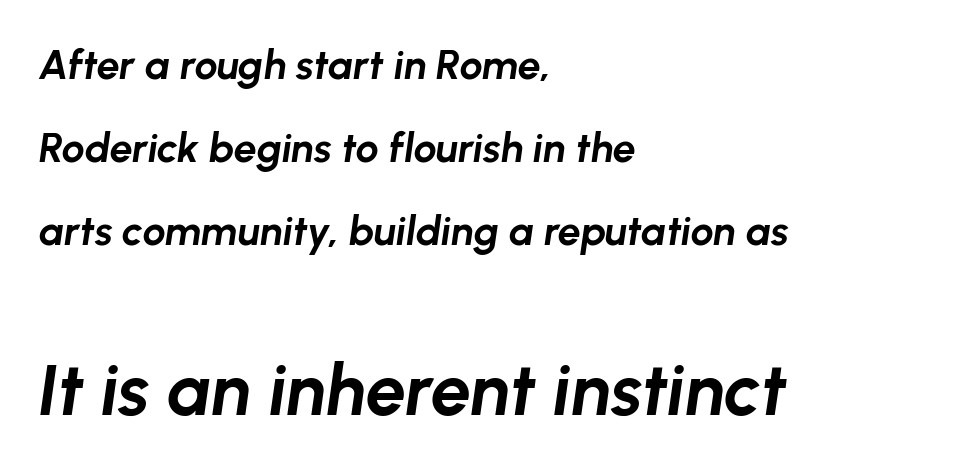
You could not count columns in this text — the font is proportionally spaced. Character size in the trailing block exceeds that of the leading block. Each line starts at the same left margin while the right side varies. A typesetter would call this leading open, well beyond the default.
